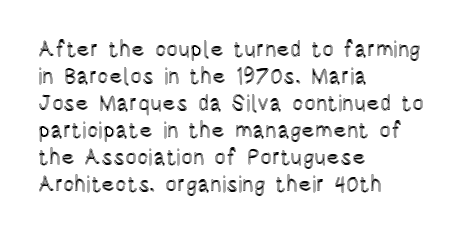
Q: Is the text italic (slanted)? A: No, it is upright.
Q: Is the text underlined? A: No.
Q: How is the paragraph aligned? A: Left-aligned.
Q: Is the spacing between letters normal or unusually wide? A: Normal.
